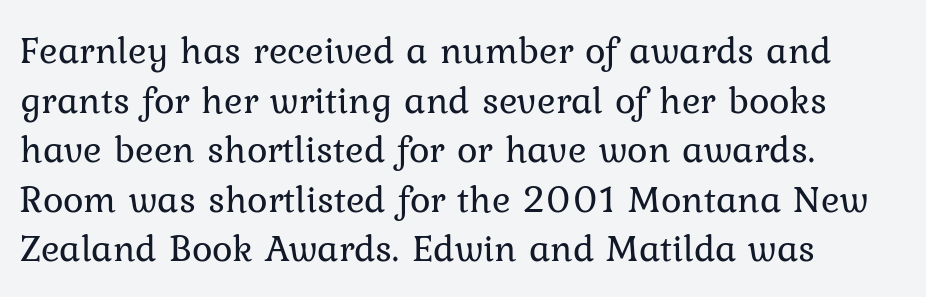
{"serif": "yes", "italic": "no", "bold": "no", "weight": "regular", "width": "normal", "stroke_contrast": "low", "x_height": "medium", "monospaced": "no", "underline": "no", "align": "left", "line_spacing": "normal", "line_spacing_ratio": 1.27, "letter_spacing": "normal", "letter_spacing_em": 0.0, "glyph_px": 39}
